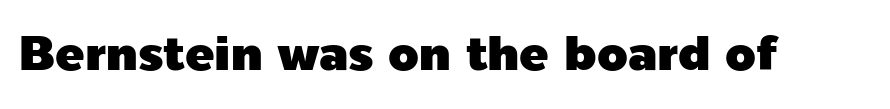
Note the varied advance widths — an 'i' is clearly narrower than an 'm'. Only glyphs here, with clear space below each row. Rendered with straight, roman letterforms. The characters display no serif detailing; their extremities are plain. The rendering keeps characters at their native spacing.
